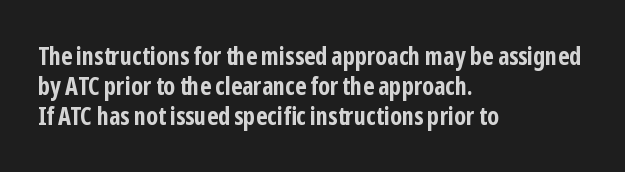
The image shows 25 px bold type, upright; set left-aligned, line spacing 1.21x, normal letter spacing, not underlined.
